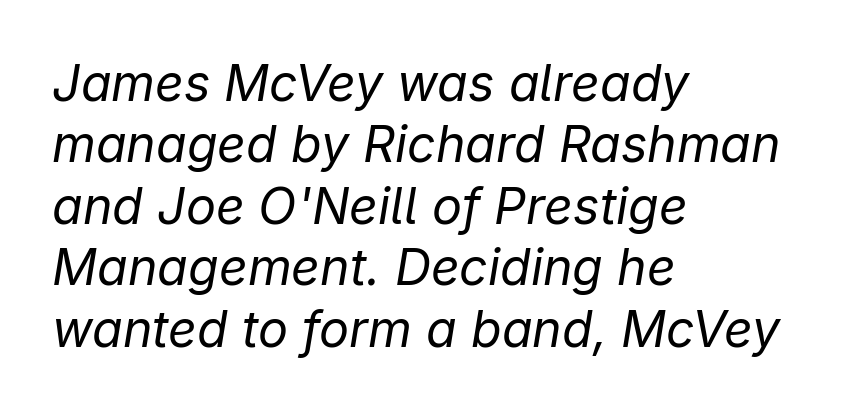
Q: Is the text bold? A: No.
Q: Is the text italic (slanted)? A: Yes, it leans right by about 9 degrees.
Q: Is the text underlined? A: No.
Q: How is the paragraph aligned? A: Left-aligned.
Q: Is the spacing between letters normal or unusually wide? A: Normal.
Q: Width (condensed, normal, or wide)? A: Normal.
Q: Stroke contrast? A: Low.
Q: x-height? A: Medium.
Q: Monospaced? A: No.
